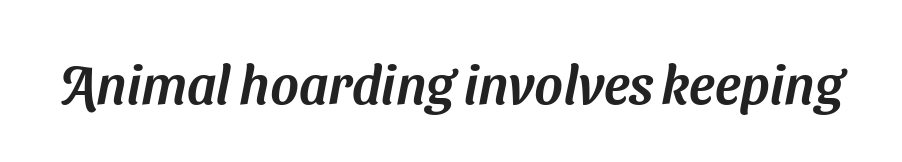
Q: Is the typeface a serif or a sans-serif typeface? A: Sans-serif.
Q: Is the text underlined? A: No.
Q: Is the spacing between letters normal or unusually wide? A: Normal.
Q: Width (condensed, normal, or wide)? A: Normal.
Q: Stroke contrast? A: Medium.
Q: x-height? A: Medium.
Q: Monospaced? A: No.
